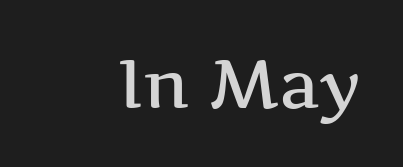
Q: Is the text italic (slanted)? A: No, it is upright.
Q: Is the typeface a serif or a sans-serif typeface? A: Serif.
Q: Is the text underlined? A: No.
Q: Is the spacing between letters normal or unusually wide? A: Normal.
Q: Width (condensed, normal, or wide)? A: Wide.
Q: Stroke contrast? A: Medium.
Q: x-height? A: Medium.
Q: Monospaced? A: No.
